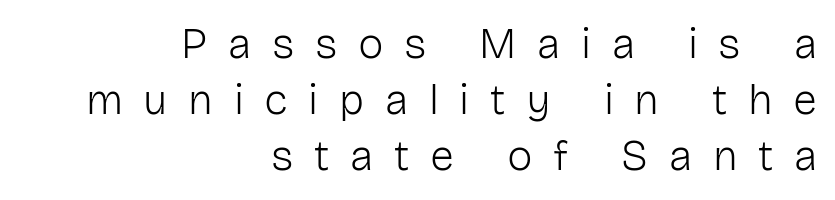
Q: Is the text bold? A: No.
Q: Is the text italic (slanted)? A: No, it is upright.
Q: Is the typeface a serif or a sans-serif typeface? A: Sans-serif.
Q: Is the text underlined? A: No.
Q: How is the paragraph aligned? A: Right-aligned.
Q: Is the spacing between letters normal or unusually wide? A: Unusually wide.
Q: Is the spacing between lines tight, normal or loose? A: Normal.
Q: Width (condensed, normal, or wide)? A: Normal.
Q: Stroke contrast? A: Low.
Q: x-height? A: Medium.
Q: Monospaced? A: No.
